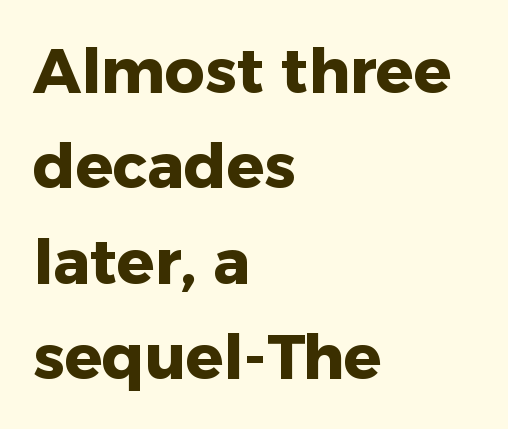
Every character sits straight up, as roman type does. Examine the stroke ends and you'll find no serifs. This is heavy type, rendered in bold. The space between consecutive lines is moderate. The face used here is proportionally spaced, like ordinary book or web type.
